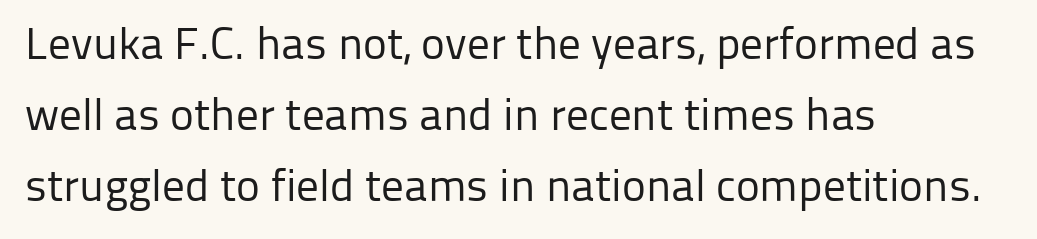
The image shows 45 px regular-weight sans-serif type, upright; set left-aligned, normal line spacing (1.58x), normal letter spacing, not underlined; low stroke contrast and a medium x-height.
